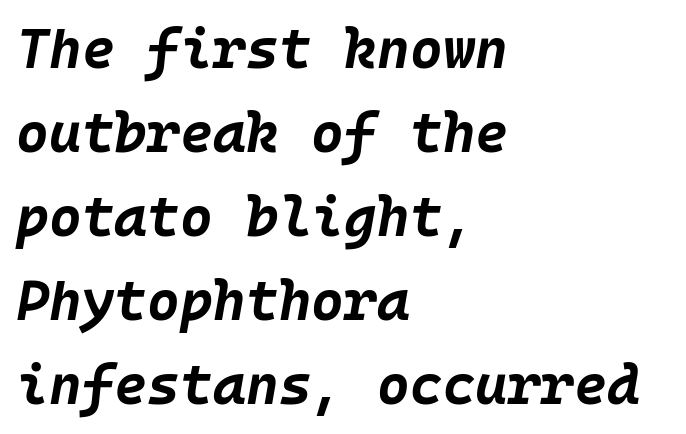
The image shows 56 px bold type, italic (leaning right); set left-aligned, normal line spacing (1.5x), normal letter spacing, not underlined; low stroke contrast and a large x-height.
